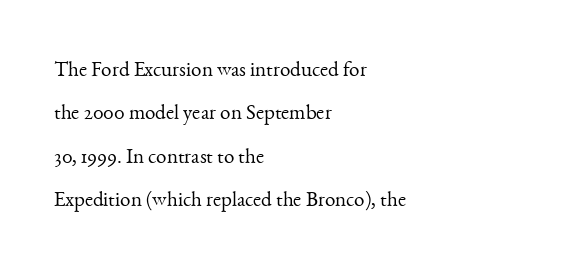
{"italic": "no", "bold": "no", "underline": "no", "align": "left", "line_spacing": "loose", "line_spacing_ratio": 2.06, "letter_spacing": "normal", "letter_spacing_em": 0.0, "glyph_px": 21}
